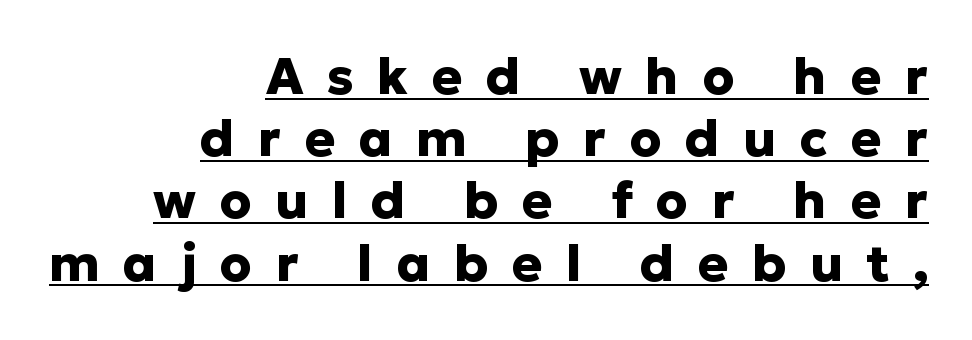
Q: Is the text bold? A: Yes.
Q: Is the text italic (slanted)? A: No, it is upright.
Q: Is the typeface a serif or a sans-serif typeface? A: Sans-serif.
Q: Is the text underlined? A: Yes.
Q: How is the paragraph aligned? A: Right-aligned.
Q: Is the spacing between letters normal or unusually wide? A: Unusually wide.
Q: Width (condensed, normal, or wide)? A: Normal.
Q: Stroke contrast? A: Low.
Q: x-height? A: Medium.
Q: Monospaced? A: No.
